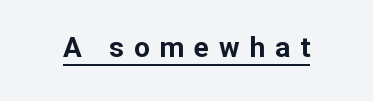
Q: Is the text bold? A: Yes.
Q: Is the text italic (slanted)? A: No, it is upright.
Q: Is the typeface a serif or a sans-serif typeface? A: Sans-serif.
Q: Is the text underlined? A: Yes.
Q: Is the spacing between letters normal or unusually wide? A: Unusually wide.
Q: Width (condensed, normal, or wide)? A: Normal.
Q: Stroke contrast? A: Low.
Q: x-height? A: Medium.
Q: Monospaced? A: No.
